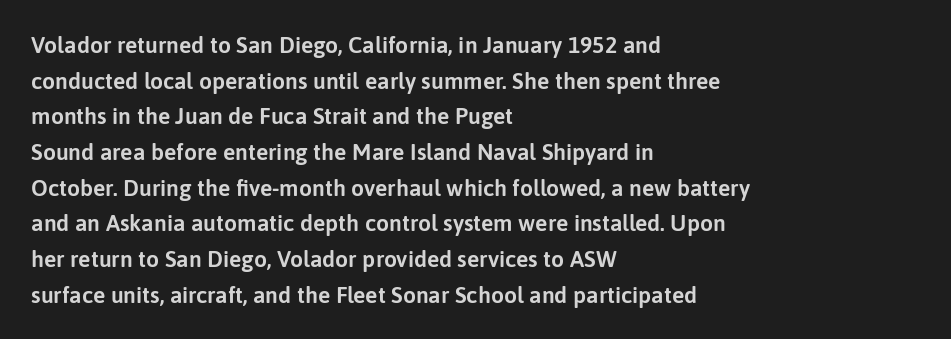
Q: Is the text italic (slanted)? A: No, it is upright.
Q: Is the text underlined? A: No.
Q: How is the paragraph aligned? A: Left-aligned.
Q: Is the spacing between letters normal or unusually wide? A: Normal.
Q: Is the spacing between lines tight, normal or loose? A: Normal.
